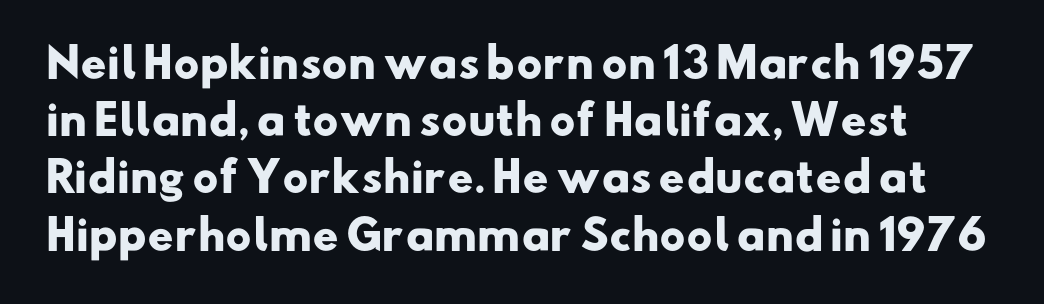
The image shows 40 px heavy, wide sans-serif type; set normal line spacing (1.43x), normal letter spacing, not underlined; low stroke contrast and a small x-height.
